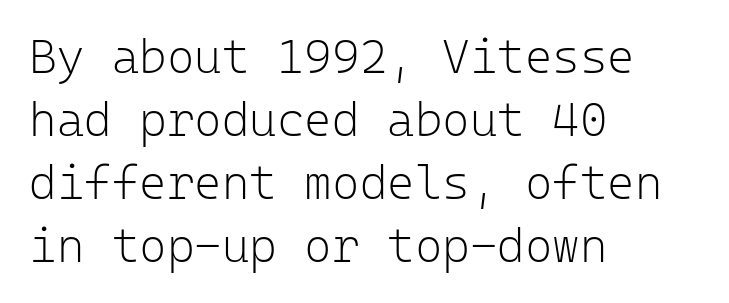
The type family on display is of the sans-serif kind. You could count columns in this text — the font is strictly monospaced. Bare-footed words on every line. Every stem runs plumb, perpendicular to the baseline. Stem width sits at or under what a default text font uses. Leading: standard.
